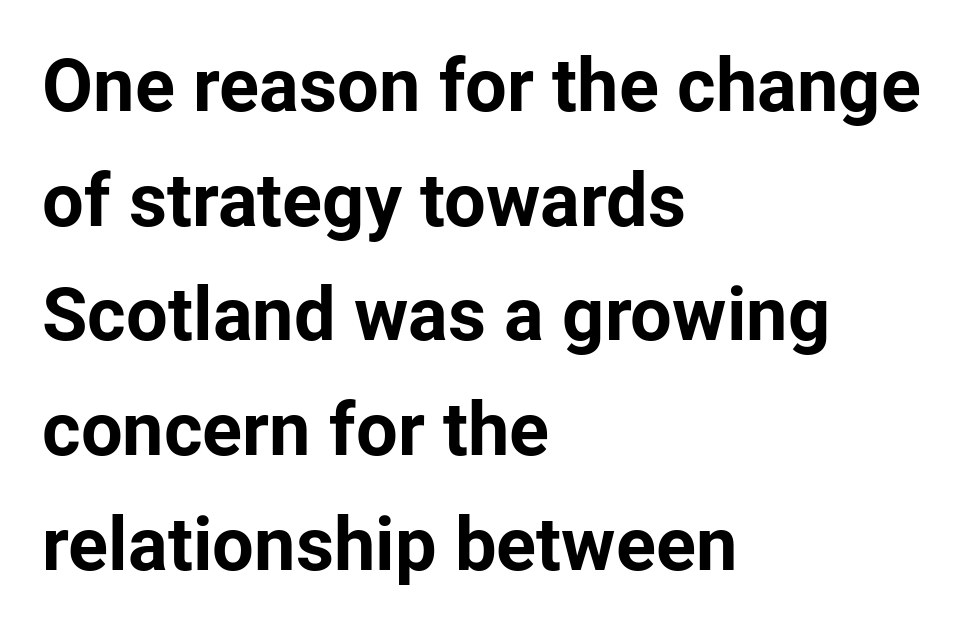
Q: Is the text bold? A: Yes.
Q: Is the text italic (slanted)? A: No, it is upright.
Q: Is the typeface a serif or a sans-serif typeface? A: Sans-serif.
Q: Is the text underlined? A: No.
Q: How is the paragraph aligned? A: Left-aligned.
Q: Is the spacing between letters normal or unusually wide? A: Normal.
Q: Is the spacing between lines tight, normal or loose? A: Normal.
Q: Width (condensed, normal, or wide)? A: Normal.
Q: Stroke contrast? A: Low.
Q: x-height? A: Medium.
Q: Monospaced? A: No.
